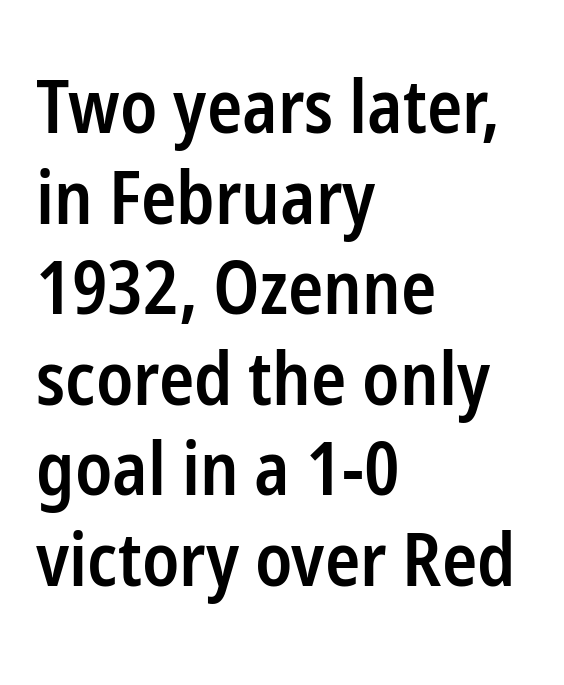
The image shows 73 px semibold, condensed sans-serif type, upright; set left-aligned, line spacing 1.24x, normal letter spacing, not underlined; low stroke contrast and a medium x-height.
